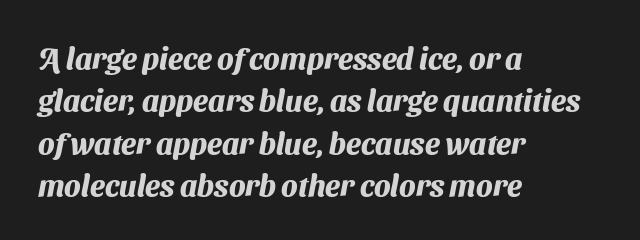
{"serif": "no", "bold": "yes", "weight": "heavy", "width": "normal", "stroke_contrast": "medium", "x_height": "medium", "monospaced": "no", "underline": "no", "align": "left", "line_spacing": "normal", "line_spacing_ratio": 1.41, "letter_spacing": "normal", "letter_spacing_em": 0.0, "glyph_px": 30}
